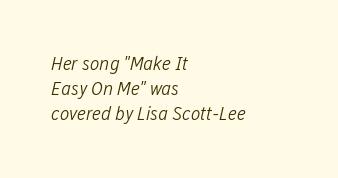
{"italic": "yes", "lean": "right", "slant_degrees": 12, "bold": "no", "underline": "no", "align": "left", "line_spacing": "normal", "line_spacing_ratio": 1.26, "letter_spacing": "normal", "letter_spacing_em": 0.0, "glyph_px": 20}
